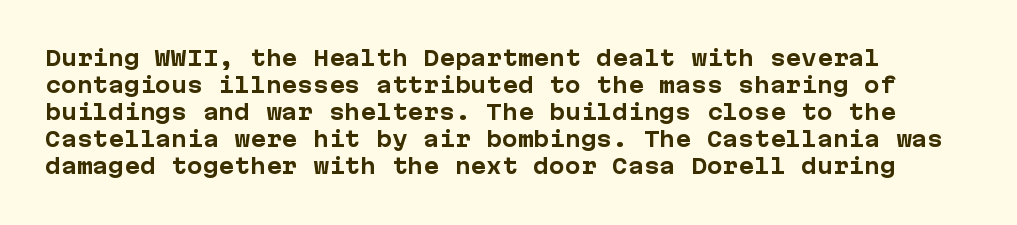
The image shows 21 px bold type, upright; set normal line spacing (1.29x), normal letter spacing, not underlined.
